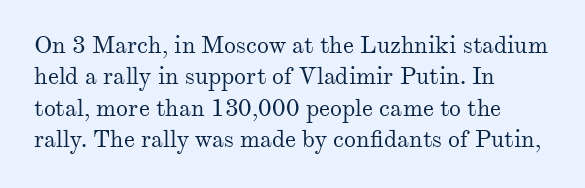
{"italic": "no", "bold": "no", "underline": "no", "align": "left", "line_spacing": "normal", "line_spacing_ratio": 1.31, "letter_spacing": "normal", "letter_spacing_em": 0.0, "glyph_px": 24}
